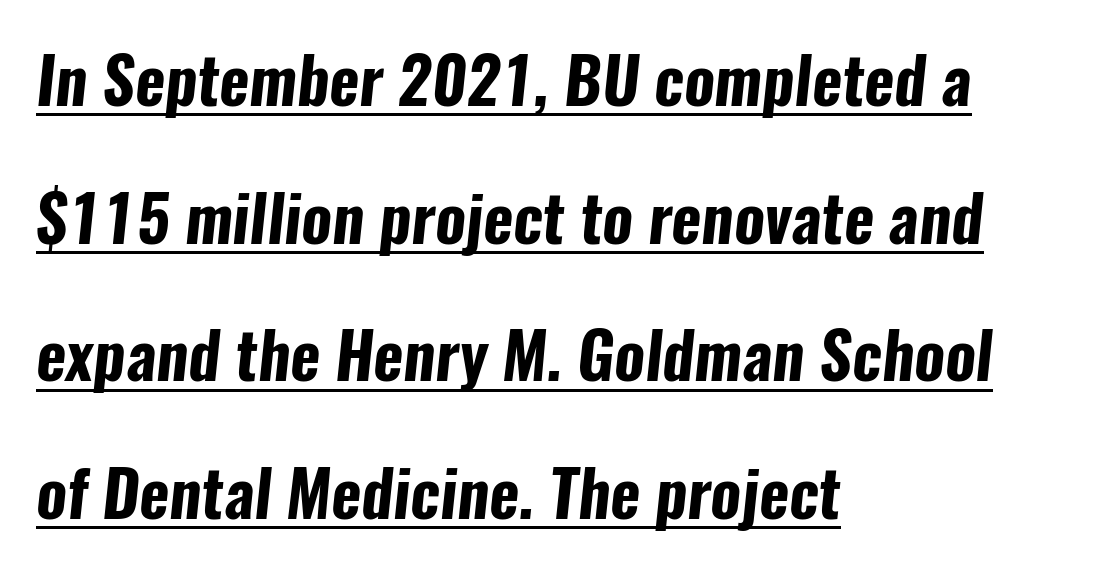
The image shows 64 px bold, condensed sans-serif type; set left-aligned, loose line spacing (2.15x), normal letter spacing, underlined; low stroke contrast and a medium x-height.
